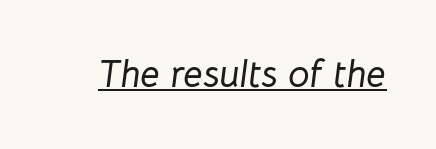
Q: Is the text italic (slanted)? A: Yes, it leans right by about 8 degrees.
Q: Is the text underlined? A: Yes.
Q: Is the spacing between letters normal or unusually wide? A: Normal.
Q: Width (condensed, normal, or wide)? A: Normal.
Q: Stroke contrast? A: Low.
Q: x-height? A: Medium.
Q: Monospaced? A: No.
